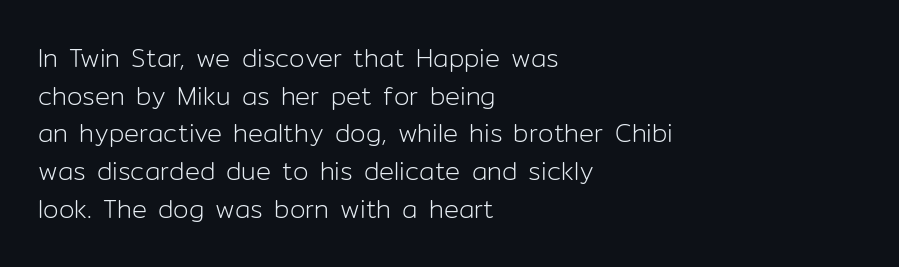
The image shows 25 px text type, upright; set left-aligned, normal line spacing (1.51x), normal letter spacing, not underlined.
